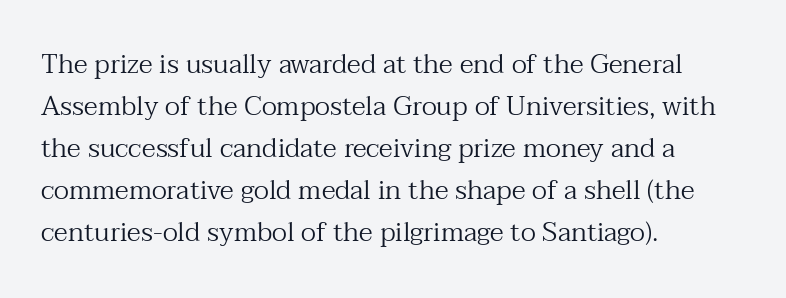
{"italic": "no", "bold": "no", "underline": "no", "align": "left", "line_spacing": "normal", "line_spacing_ratio": 1.56, "letter_spacing": "normal", "letter_spacing_em": 0.0, "glyph_px": 27}
